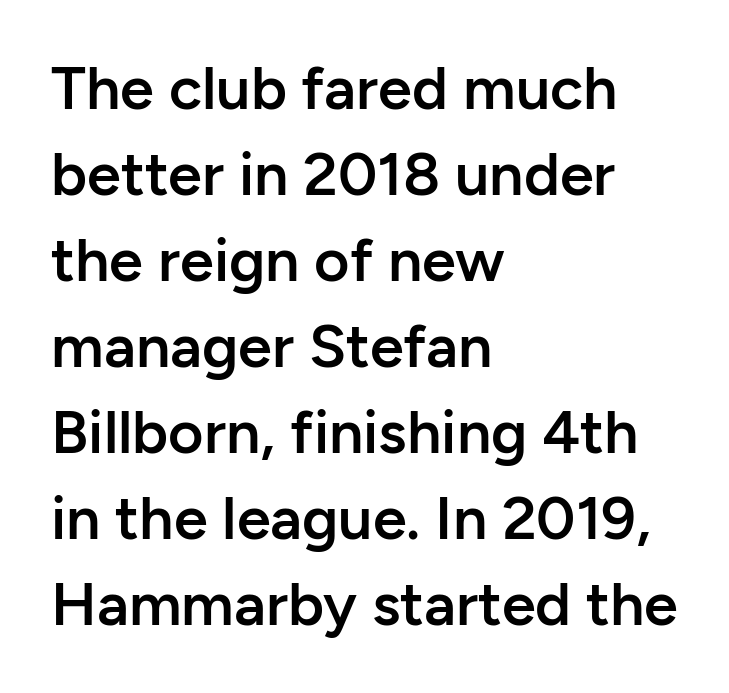
The image shows 61 px semibold sans-serif type, upright; set left-aligned, normal line spacing (1.41x), normal letter spacing, not underlined; low stroke contrast and a medium x-height.
